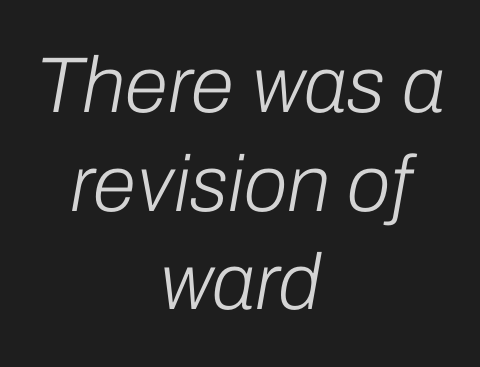
{"italic": "yes", "lean": "right", "slant_degrees": 10, "bold": "no", "weight": "light", "width": "normal", "stroke_contrast": "low", "x_height": "medium", "monospaced": "no", "underline": "no", "align": "center", "line_spacing": "normal", "line_spacing_ratio": 1.25, "letter_spacing": "normal", "letter_spacing_em": 0.0, "glyph_px": 79}
